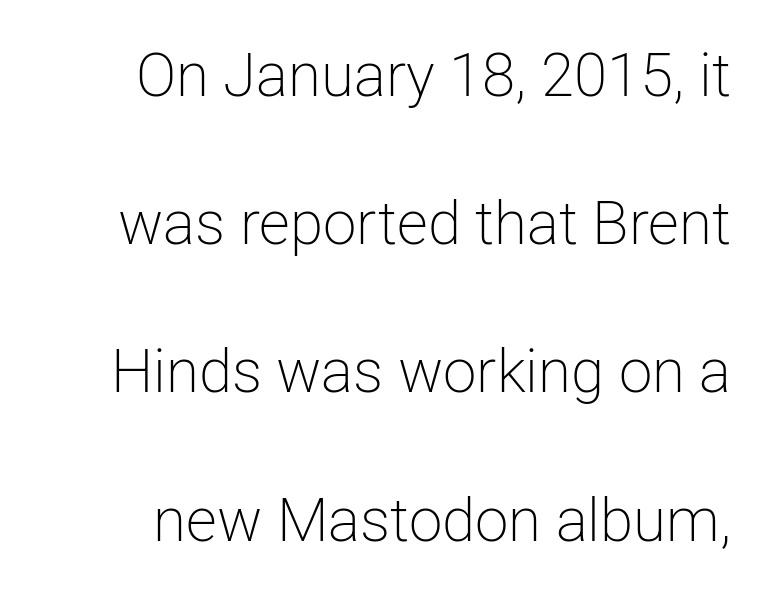
{"serif": "no", "italic": "no", "bold": "no", "weight": "light", "width": "normal", "stroke_contrast": "low", "x_height": "medium", "monospaced": "no", "underline": "no", "line_spacing": "loose", "line_spacing_ratio": 2.47, "letter_spacing": "normal", "letter_spacing_em": 0.0, "glyph_px": 60}
